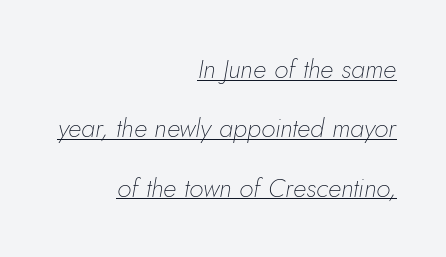
Q: Is the text bold? A: No.
Q: Is the text italic (slanted)? A: Yes, it leans right by about 5 degrees.
Q: Is the text underlined? A: Yes.
Q: How is the paragraph aligned? A: Right-aligned.
Q: Is the spacing between letters normal or unusually wide? A: Normal.
Q: Is the spacing between lines tight, normal or loose? A: Loose.
